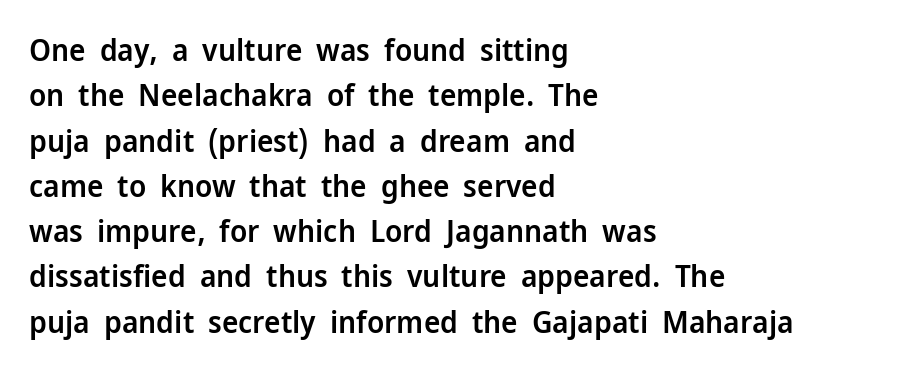
Q: Is the text bold? A: Semi-bold.
Q: Is the text italic (slanted)? A: No, it is upright.
Q: Is the typeface a serif or a sans-serif typeface? A: Sans-serif.
Q: Is the text underlined? A: No.
Q: How is the paragraph aligned? A: Left-aligned.
Q: Is the spacing between letters normal or unusually wide? A: Normal.
Q: Is the spacing between lines tight, normal or loose? A: Normal.
Q: Width (condensed, normal, or wide)? A: Normal.
Q: Stroke contrast? A: Low.
Q: x-height? A: Medium.
Q: Monospaced? A: No.
